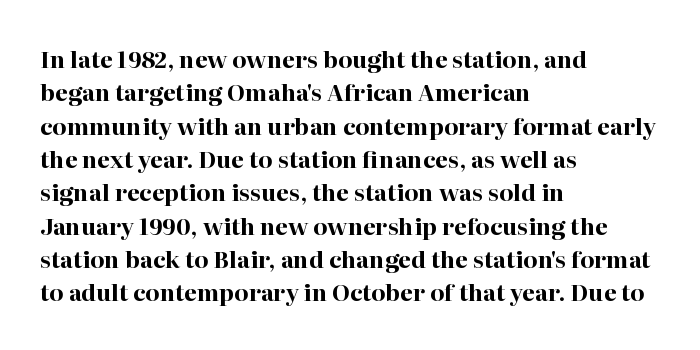
Every letter is thick-stroked: bold, no question. The space directly below the letters is spotless. How would I describe the line gaps? Plain and ordinary. A classic flush-left, rag-right setting is used for this passage. The specimen reads as upright at a glance.
